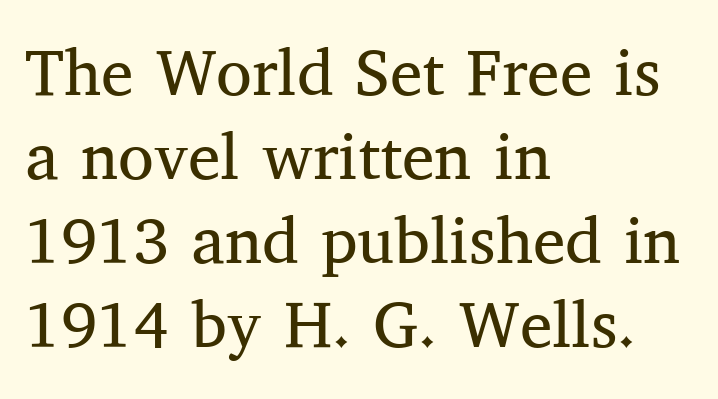
The words here are not underlined. Honestly, the row spacing looks completely unremarkable. The tracking reads as untouched default to a designer's eye. No extra ink here — the face is not bold. A typesetter would mark this as roman, not italic. Note the varied advance widths — an 'i' is clearly narrower than an 'm'.
